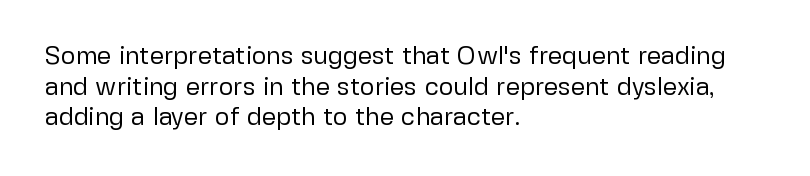
The letters look calm and open, with moderate or lighter stems. Descenders are the only things crossing below the line. Left-aligned paragraph, ragged on the right. Short note: letters normally spaced.
